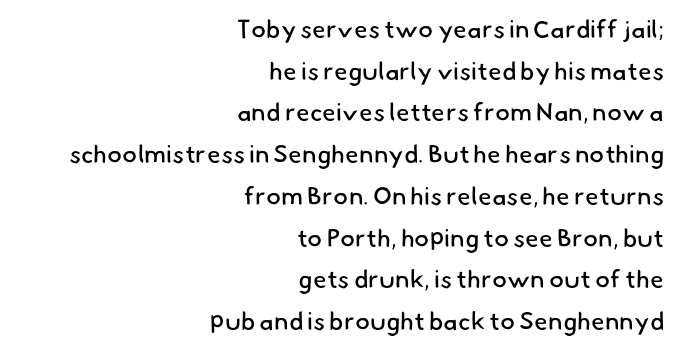
Q: Is the text bold? A: No.
Q: Is the text underlined? A: No.
Q: How is the paragraph aligned? A: Right-aligned.
Q: Is the spacing between letters normal or unusually wide? A: Normal.
Q: Is the spacing between lines tight, normal or loose? A: Normal.
